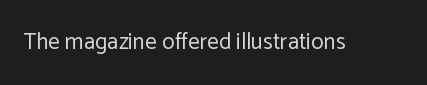
The image shows 23 px text type, upright; set normal letter spacing, not underlined.
